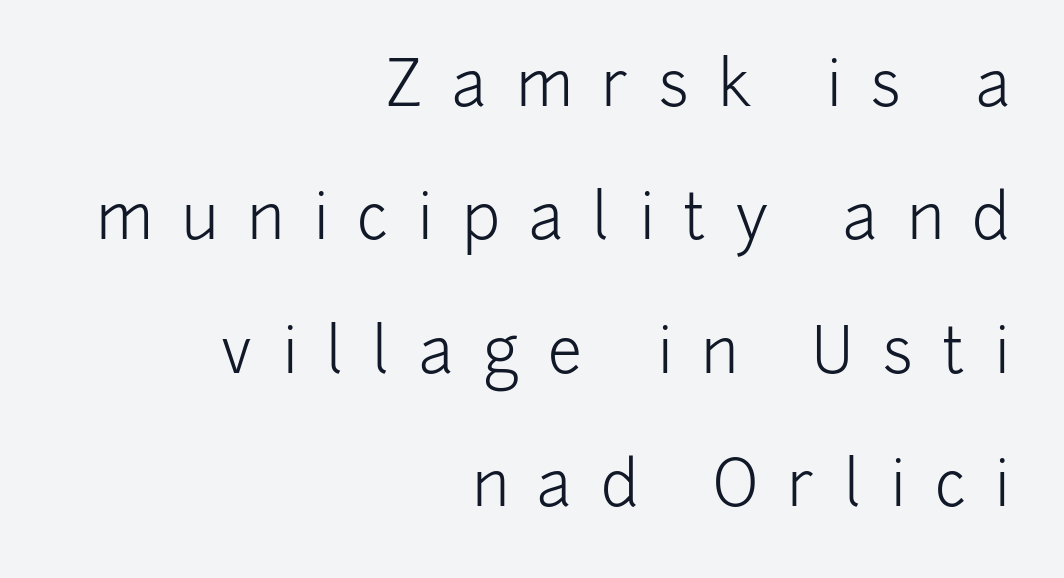
Clear beneath every line of the passage. You could not count columns in this text — the font is proportionally spaced. A sans-serif font was chosen for this passage. Style check: upright. Leading is clearly above the norm, producing a sparse column. Stems here are at most as thick as an everyday book face.
